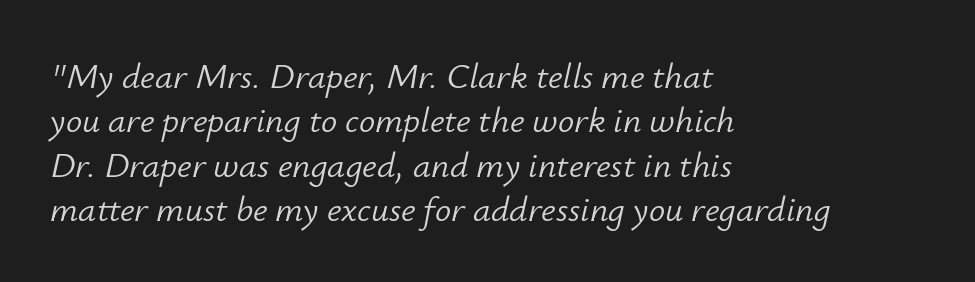
Q: Is the text bold? A: No.
Q: Is the text italic (slanted)? A: Yes, it leans right by about 12 degrees.
Q: Is the text underlined? A: No.
Q: How is the paragraph aligned? A: Left-aligned.
Q: Is the spacing between letters normal or unusually wide? A: Normal.
Q: Width (condensed, normal, or wide)? A: Normal.
Q: Stroke contrast? A: Low.
Q: x-height? A: Small.
Q: Monospaced? A: No.
